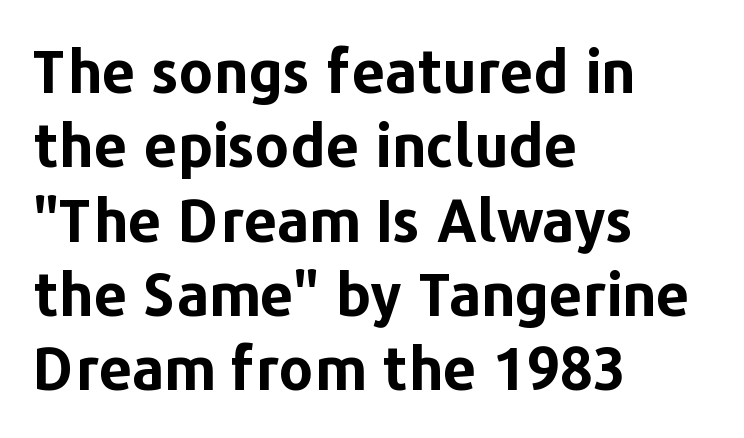
Students, this is bold: see how much ink each stroke carries. The rendering uses natural spacing where letterforms have individual widths. One-word summary of the alignment: left. Does the type have serifs? No, each stem ends abruptly. The passage shown stacks its lines at a standard gap. A roman cut, with each character standing at attention.
